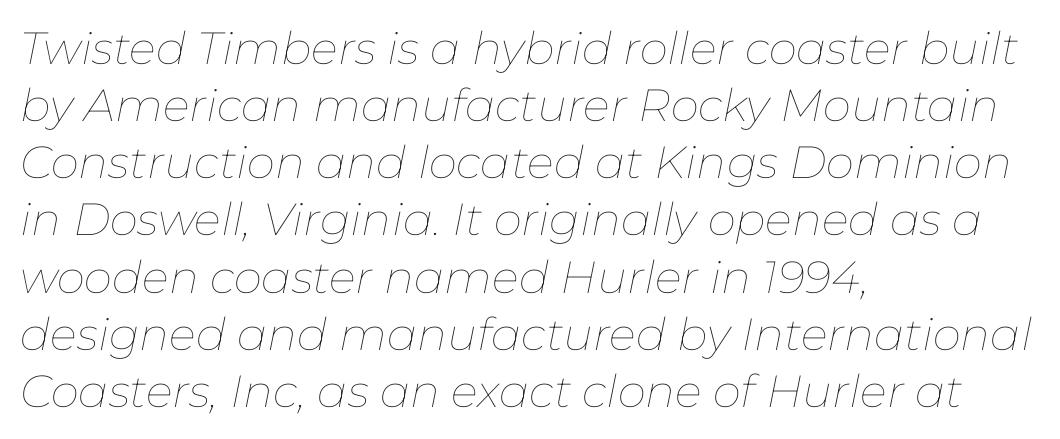
Q: Is the text bold? A: No.
Q: Is the text italic (slanted)? A: Yes, it leans right by about 11 degrees.
Q: Is the text underlined? A: No.
Q: How is the paragraph aligned? A: Left-aligned.
Q: Is the spacing between letters normal or unusually wide? A: Normal.
Q: Is the spacing between lines tight, normal or loose? A: Normal.
Q: Width (condensed, normal, or wide)? A: Normal.
Q: Stroke contrast? A: Low.
Q: x-height? A: Medium.
Q: Monospaced? A: No.
